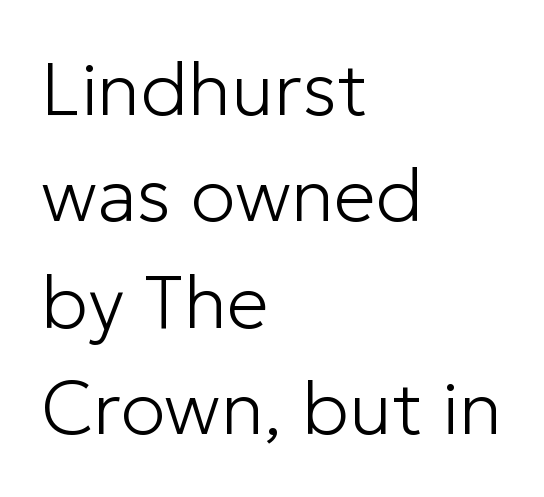
{"serif": "no", "italic": "no", "bold": "no", "weight": "light", "width": "normal", "stroke_contrast": "low", "x_height": "medium", "monospaced": "no", "underline": "no", "align": "left", "line_spacing": "normal", "line_spacing_ratio": 1.42, "letter_spacing": "normal", "letter_spacing_em": 0.0, "glyph_px": 75}
